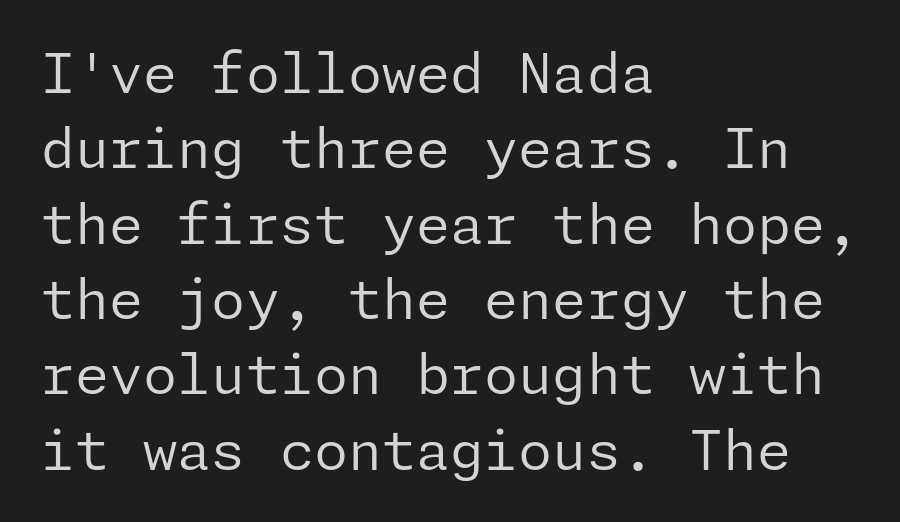
{"serif": "no", "italic": "no", "bold": "no", "weight": "regular", "width": "normal", "stroke_contrast": "low", "x_height": "medium", "underline": "no", "align": "left", "line_spacing": "normal", "line_spacing_ratio": 1.37, "letter_spacing": "normal", "letter_spacing_em": 0.0, "glyph_px": 55}
